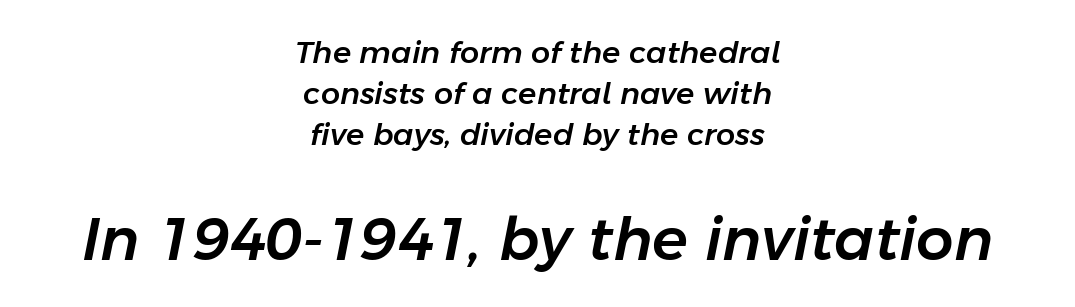
Q: Is the text italic (slanted)? A: Yes, it leans right by about 11 degrees.
Q: Is the text underlined? A: No.
Q: How is the paragraph aligned? A: Centered.
Q: Is the spacing between letters normal or unusually wide? A: Normal.
Q: Is the spacing between lines tight, normal or loose? A: Normal.
Q: Which block of text is set in a larger size, the first (top) or the second (bottom)? A: The second (bottom) one.
Q: Width (condensed, normal, or wide)? A: Normal.
Q: Stroke contrast? A: Low.
Q: x-height? A: Medium.
Q: Monospaced? A: No.
